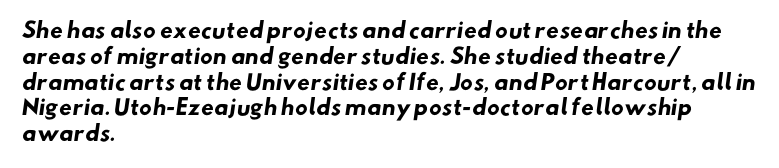
The paragraph has a hard left edge and a soft right edge. This sample uses plain, unmodified letter spacing. Quick note: underline off. Strong, thick strokes mark this as bold type.
